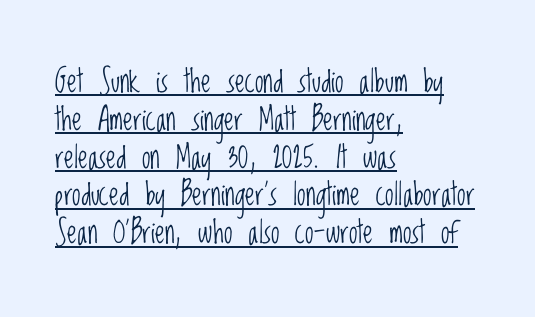
The image shows 31 px light, condensed sans-serif type, upright; set left-aligned, line spacing 1.22x, normal letter spacing, underlined; low stroke contrast and a large x-height.
